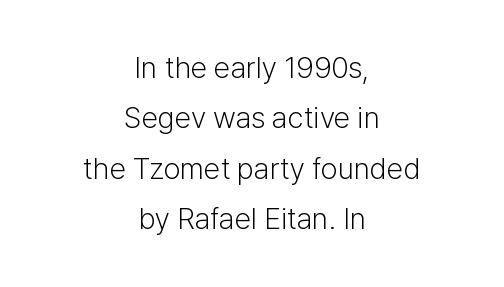
The image shows 30 px light sans-serif type, upright; set centered, normal line spacing (1.68x), normal letter spacing, not underlined; low stroke contrast and a medium x-height.
